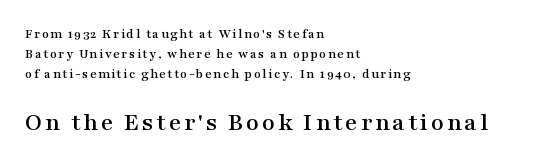
The image shows 26 px text type, upright; set left-aligned, normal line spacing (1.44x), not underlined; the second (bottom) block is 1.86x larger.
